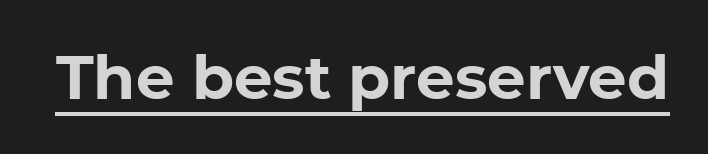
{"serif": "no", "italic": "no", "bold": "yes", "weight": "bold", "width": "normal", "stroke_contrast": "low", "x_height": "medium", "monospaced": "no", "underline": "yes", "letter_spacing": "normal", "letter_spacing_em": 0.0, "glyph_px": 61}
